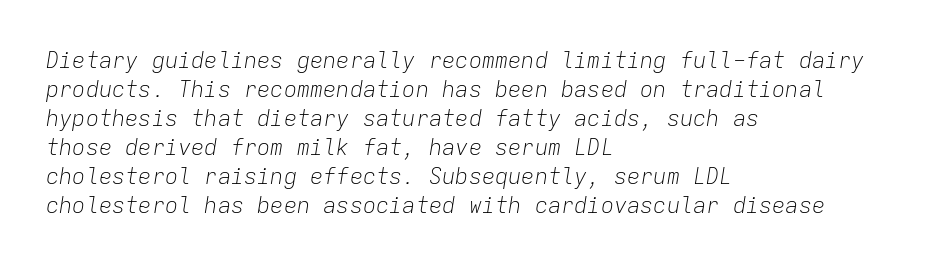
The image shows 22 px text type, italic (leaning right); set left-aligned, normal line spacing (1.32x), normal letter spacing, not underlined.
